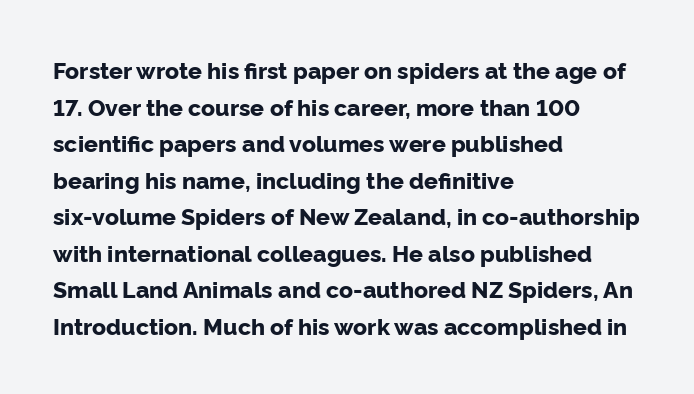
{"italic": "no", "bold": "yes", "underline": "no", "align": "left", "line_spacing": "normal", "line_spacing_ratio": 1.59, "letter_spacing": "normal", "letter_spacing_em": 0.0, "glyph_px": 23}
